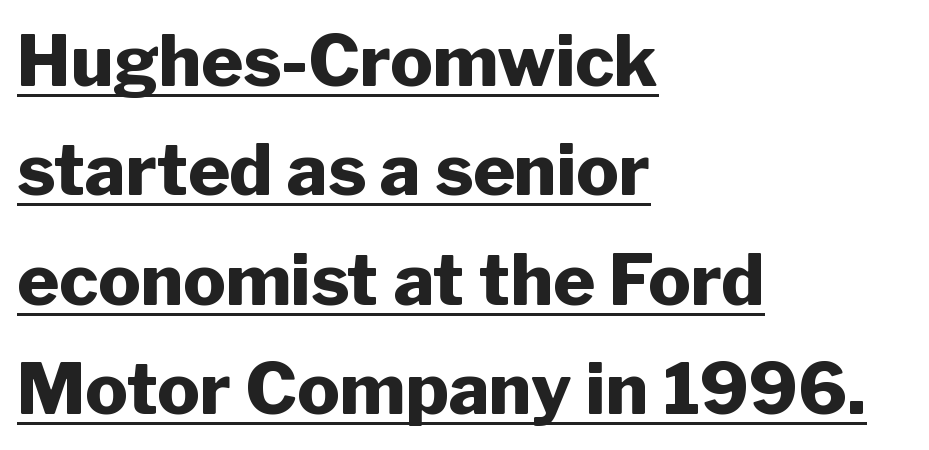
The image shows 71 px heavy sans-serif type, upright; set left-aligned, normal line spacing (1.54x), normal letter spacing, underlined; low stroke contrast and a medium x-height.
